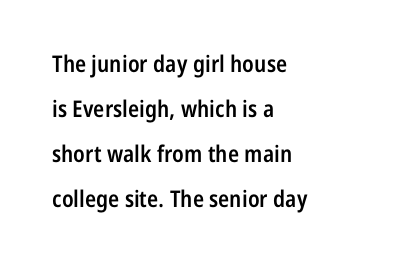
{"italic": "no", "bold": "semi", "underline": "no", "align": "left", "line_spacing": "loose", "line_spacing_ratio": 1.96, "letter_spacing": "normal", "letter_spacing_em": 0.0, "glyph_px": 23}
